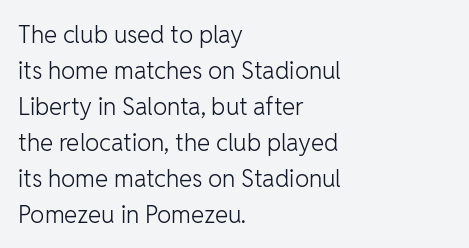
{"italic": "no", "bold": "no", "underline": "no", "align": "left", "line_spacing": "normal", "line_spacing_ratio": 1.5, "letter_spacing": "normal", "letter_spacing_em": 0.0, "glyph_px": 24}
